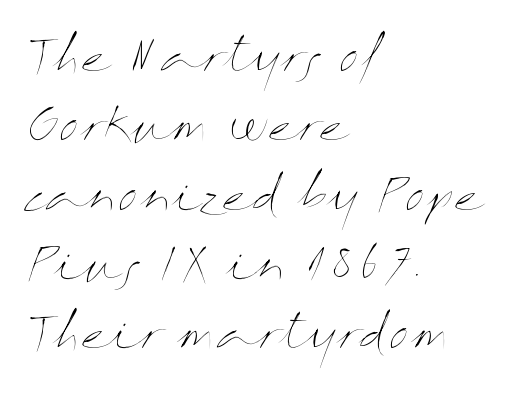
Q: Is the text bold? A: No.
Q: Is the text italic (slanted)? A: Yes.
Q: Is the text underlined? A: No.
Q: How is the paragraph aligned? A: Left-aligned.
Q: Is the spacing between letters normal or unusually wide? A: Normal.
Q: Is the spacing between lines tight, normal or loose? A: Normal.
Q: Width (condensed, normal, or wide)? A: Wide.
Q: Stroke contrast? A: Medium.
Q: x-height? A: Medium.
Q: Monospaced? A: No.
